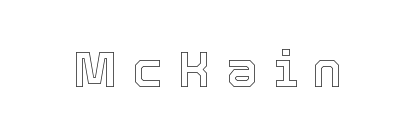
The image shows 50 px text type, upright; set unusually wide letter spacing (+0.31 em), not underlined; a medium x-height.
